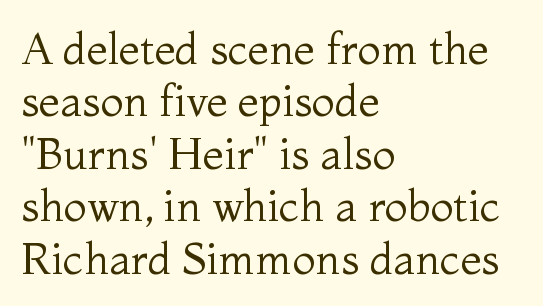
The image shows 43 px regular-weight serif type, upright; set left-aligned, line spacing 1.22x, normal letter spacing, not underlined; medium stroke contrast and a medium x-height.
